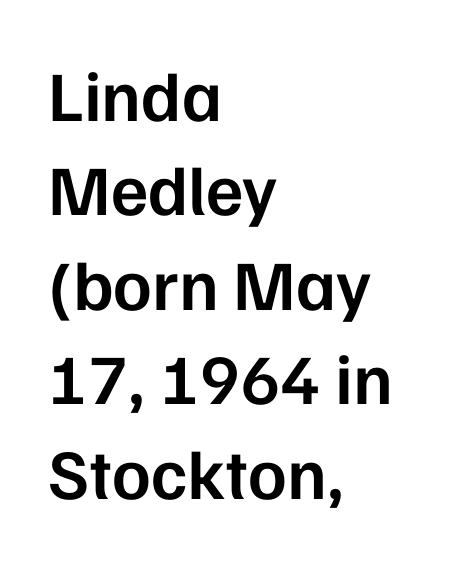
{"serif": "no", "italic": "no", "bold": "semi", "weight": "semibold", "width": "normal", "stroke_contrast": "low", "x_height": "medium", "monospaced": "no", "underline": "no", "align": "left", "line_spacing": "normal", "line_spacing_ratio": 1.33, "letter_spacing": "normal", "letter_spacing_em": 0.0, "glyph_px": 71}
